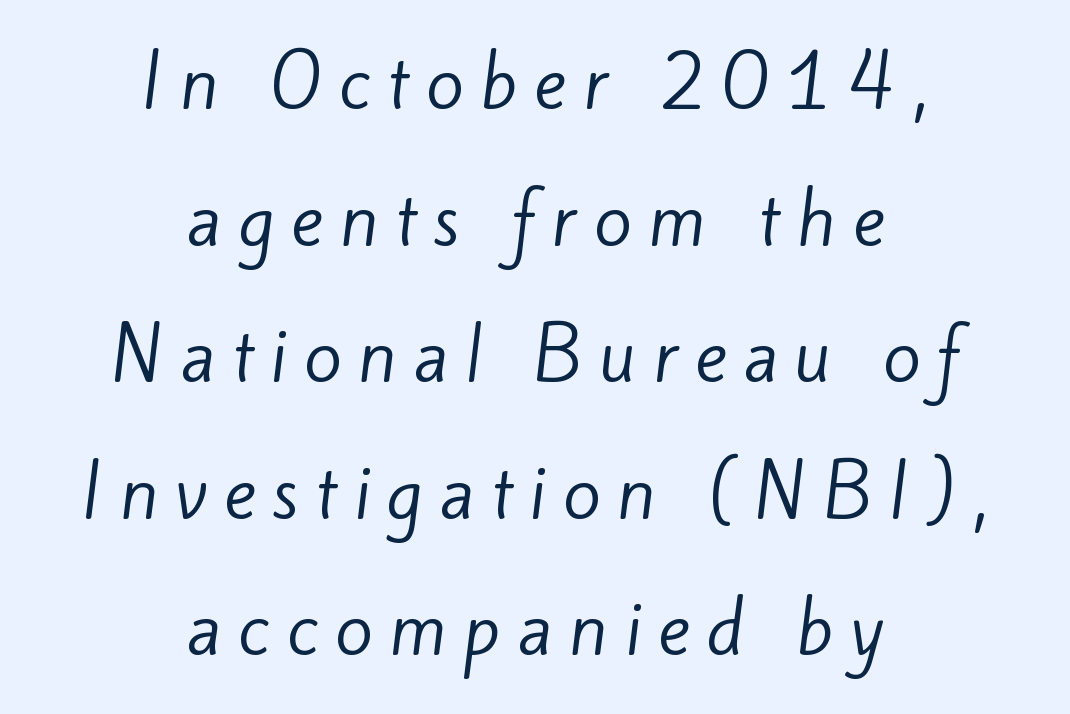
In terms of letterform style, serifs are entirely absent. Plain, unruled lines of type. This is not heavy type; no bold has been used. This sample is center-justified, so both line endings float freely.
